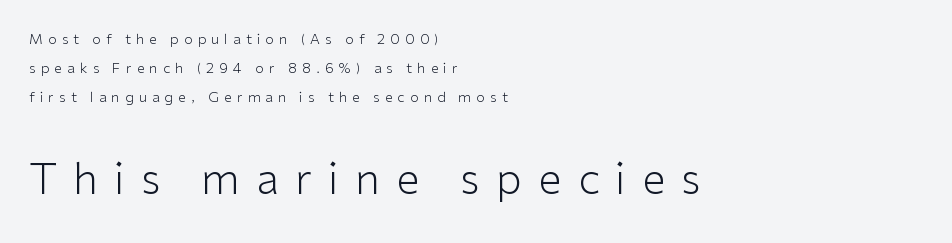
{"serif": "no", "italic": "no", "bold": "no", "weight": "light", "width": "normal", "stroke_contrast": "low", "x_height": "medium", "monospaced": "no", "underline": "no", "align": "left", "line_spacing": "loose", "line_spacing_ratio": 2.06, "letter_spacing": "wide", "letter_spacing_em": 0.37, "larger_block": "second", "size_ratio": 3.07, "glyph_px": 43}
